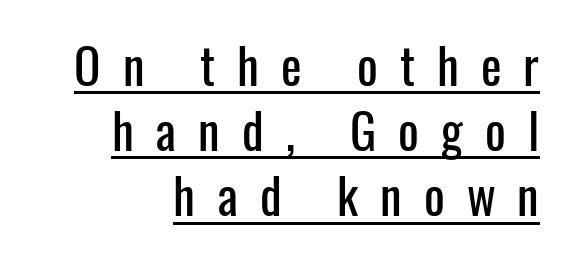
The image shows 49 px condensed sans-serif type, upright; set right-aligned, normal line spacing (1.33x), unusually wide letter spacing (+0.45 em), underlined; low stroke contrast and a medium x-height.
